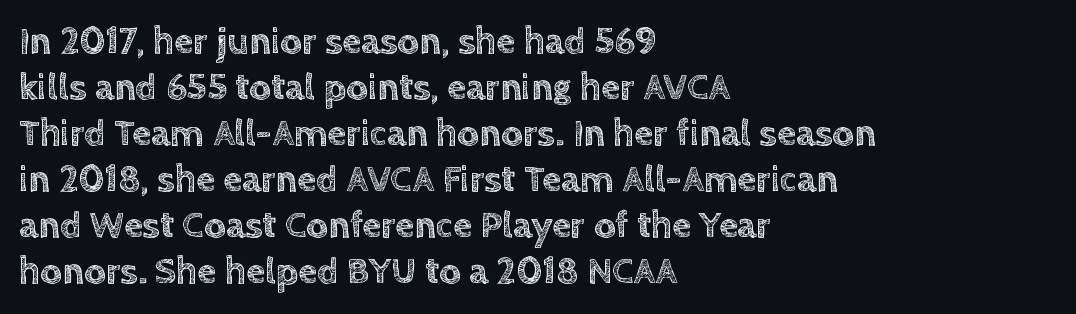
Q: Is the text italic (slanted)? A: No, it is upright.
Q: Is the text underlined? A: No.
Q: How is the paragraph aligned? A: Left-aligned.
Q: Is the spacing between letters normal or unusually wide? A: Normal.
Q: Width (condensed, normal, or wide)? A: Normal.
Q: x-height? A: Large.
Q: Monospaced? A: No.
